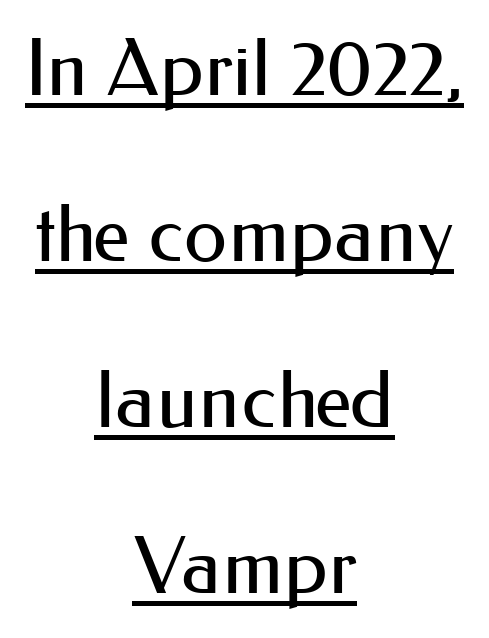
{"serif": "no", "italic": "no", "bold": "no", "weight": "regular", "width": "normal", "stroke_contrast": "medium", "x_height": "small", "monospaced": "no", "underline": "yes", "align": "center", "line_spacing": "loose", "line_spacing_ratio": 2.13, "letter_spacing": "normal", "letter_spacing_em": 0.0, "glyph_px": 78}
